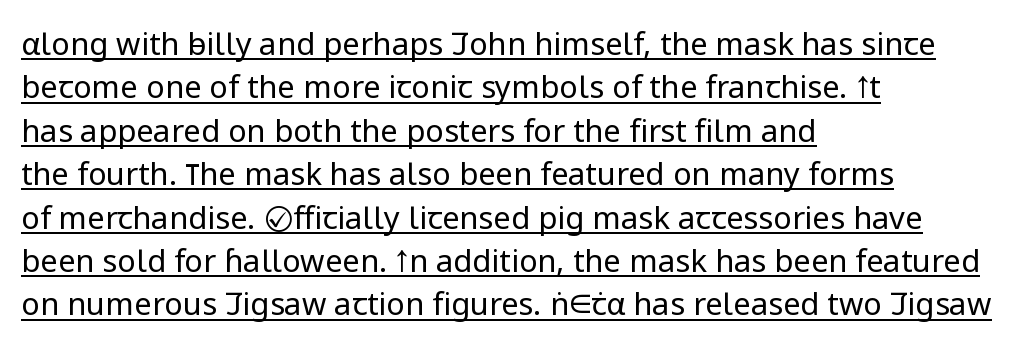
{"serif": "no", "italic": "no", "bold": "no", "weight": "regular", "width": "normal", "stroke_contrast": "low", "x_height": "medium", "monospaced": "no", "underline": "yes", "align": "left", "line_spacing": "normal", "line_spacing_ratio": 1.4, "letter_spacing": "normal", "letter_spacing_em": 0.0, "glyph_px": 31}
